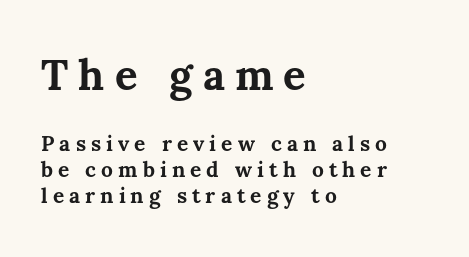
The gap between lines stays unmarked. In this sample the first text group is rendered at the bigger scale. Which margin do the lines hug? The left one — the right edge is uneven. A dark, heavy texture on the line: the type is bold.
